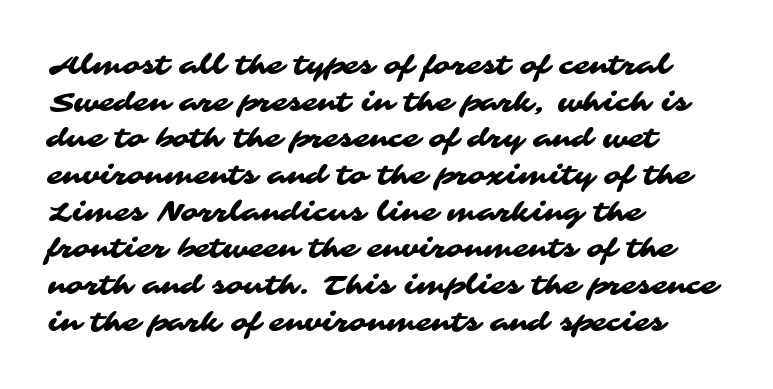
Q: Is the text underlined? A: No.
Q: How is the paragraph aligned? A: Left-aligned.
Q: Is the spacing between letters normal or unusually wide? A: Normal.
Q: Is the spacing between lines tight, normal or loose? A: Normal.
